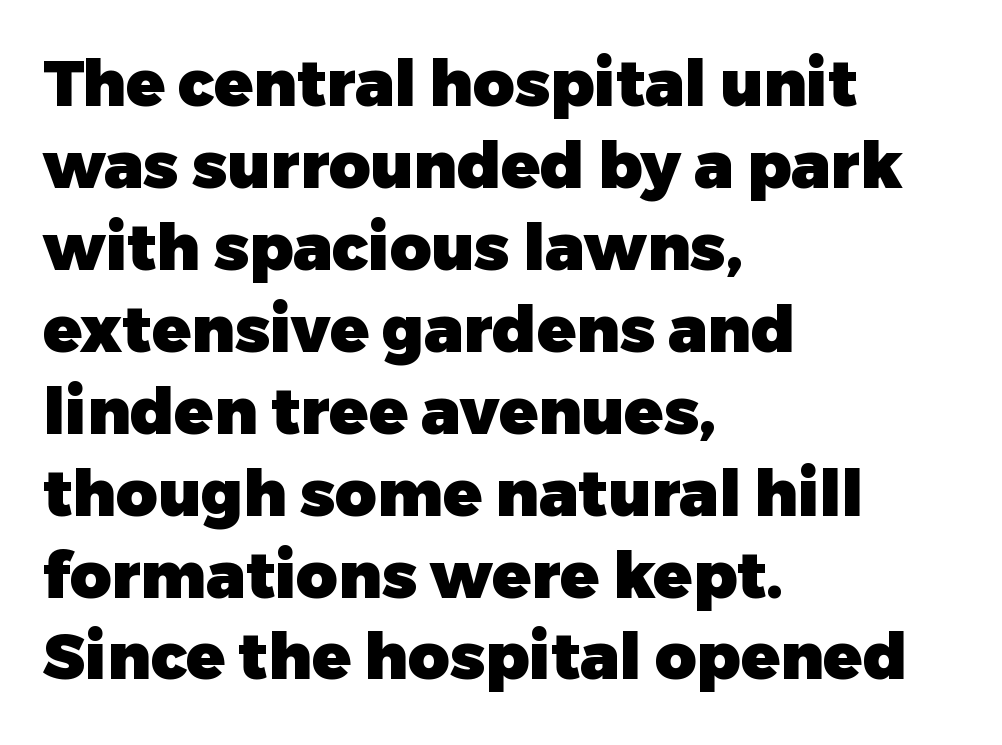
{"serif": "no", "italic": "no", "bold": "yes", "weight": "heavy", "width": "normal", "stroke_contrast": "low", "x_height": "medium", "monospaced": "no", "underline": "no", "align": "left", "line_spacing": "normal", "line_spacing_ratio": 1.28, "letter_spacing": "normal", "letter_spacing_em": 0.0, "glyph_px": 64}
